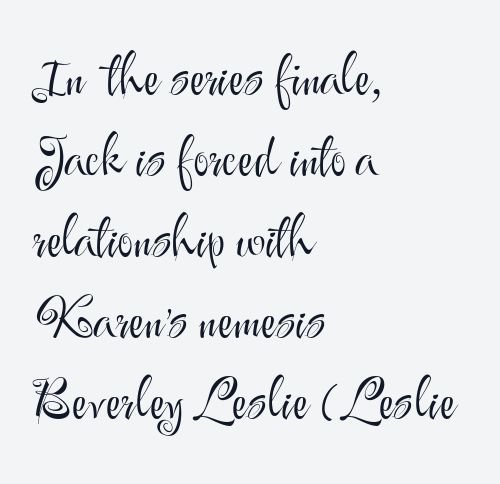
The image shows 54 px light sans-serif type; set left-aligned, normal line spacing (1.5x), normal letter spacing, not underlined; medium stroke contrast and a small x-height.
